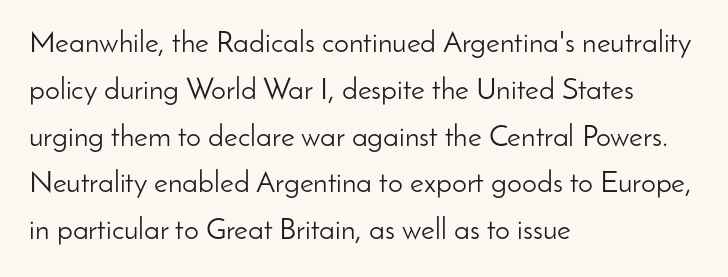
Is there any slant? The stems are plumb. The compositor pushed each line to the left boundary. Summary of weight: not heavy and not bold. The type is set solid horizontally, with unmodified tracking.
